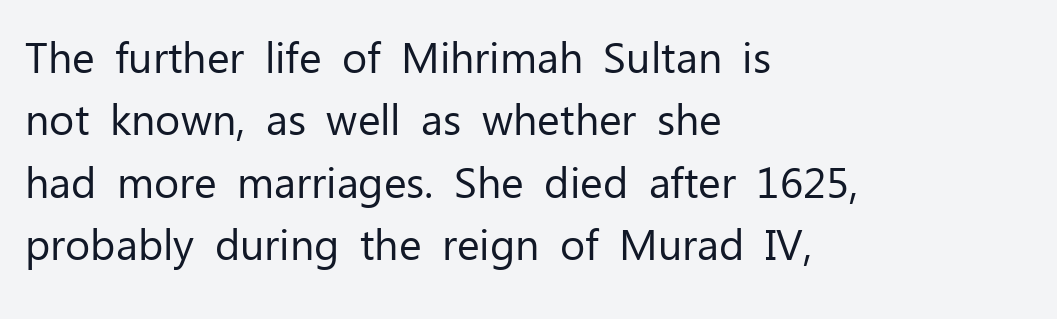
Q: Is the text bold? A: No.
Q: Is the text italic (slanted)? A: No, it is upright.
Q: Is the typeface a serif or a sans-serif typeface? A: Sans-serif.
Q: Is the text underlined? A: No.
Q: How is the paragraph aligned? A: Left-aligned.
Q: Is the spacing between letters normal or unusually wide? A: Normal.
Q: Is the spacing between lines tight, normal or loose? A: Normal.
Q: Width (condensed, normal, or wide)? A: Normal.
Q: Stroke contrast? A: Low.
Q: x-height? A: Medium.
Q: Monospaced? A: No.
